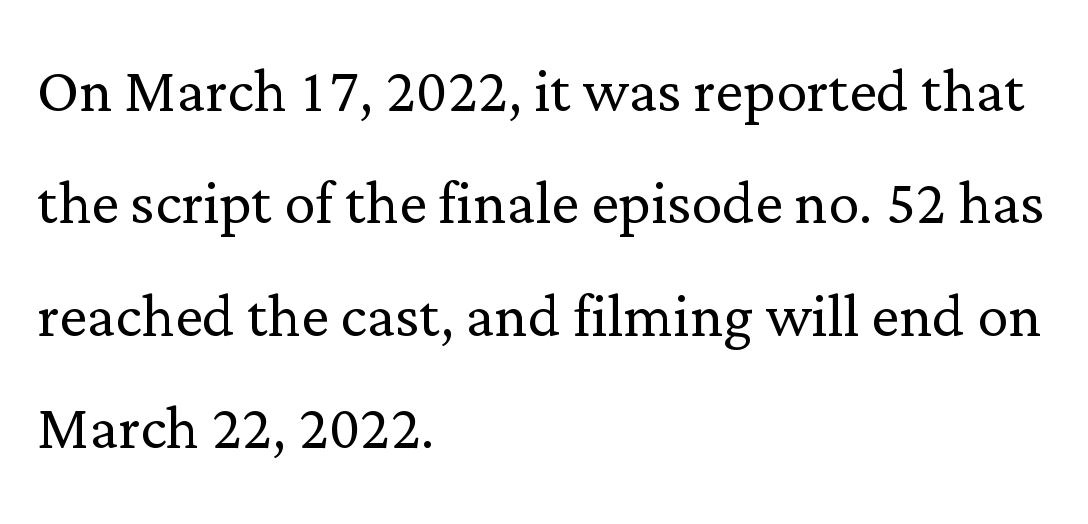
Classification — serif. The zone under the glyphs is completely vacant. Regarding leading, the lines here are spaced in the standard way. This is roman type, the default non-slanted kind. Glyph-to-glyph distance matches everyday printed text.
